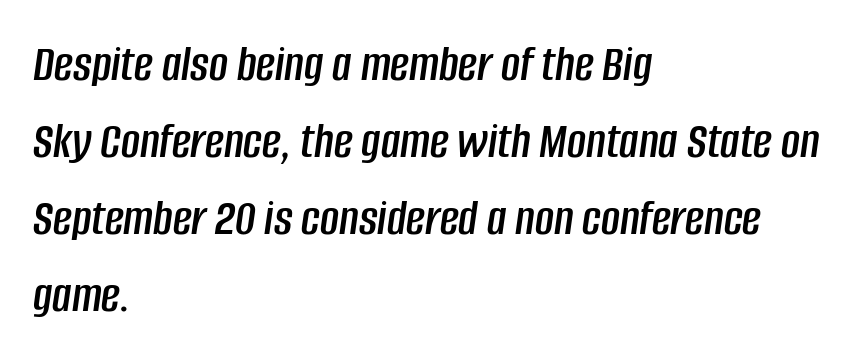
The image shows 52 px condensed type, italic (leaning right); set left-aligned, normal line spacing (1.48x), normal letter spacing, not underlined; low stroke contrast and a large x-height.
